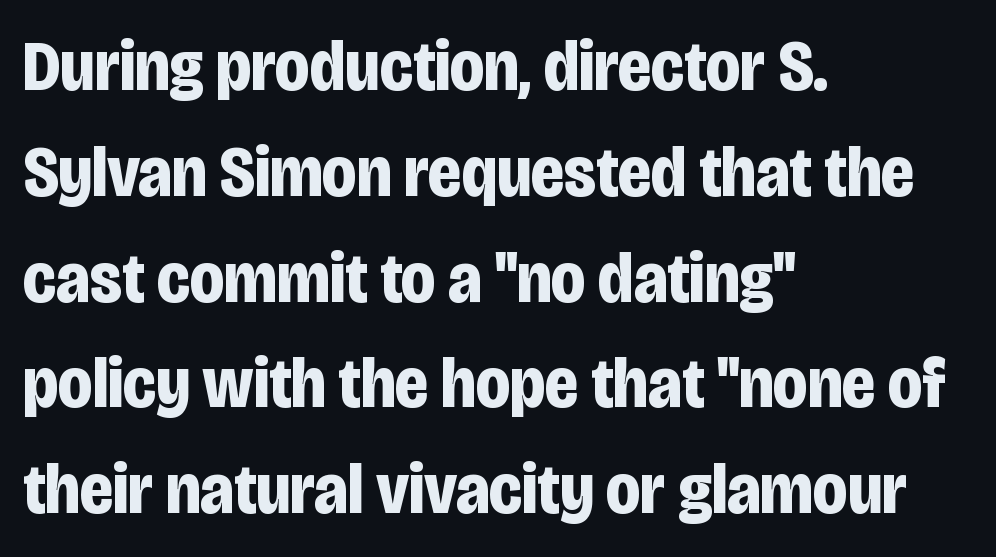
The image shows 71 px bold, condensed sans-serif type, upright; set left-aligned, normal line spacing (1.49x), normal letter spacing, not underlined; low stroke contrast and a large x-height.
